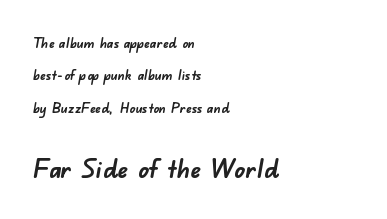
The image shows 26 px bold type; set left-aligned, loose line spacing (2.32x), normal letter spacing, not underlined; the second (bottom) block is 1.86x larger.
